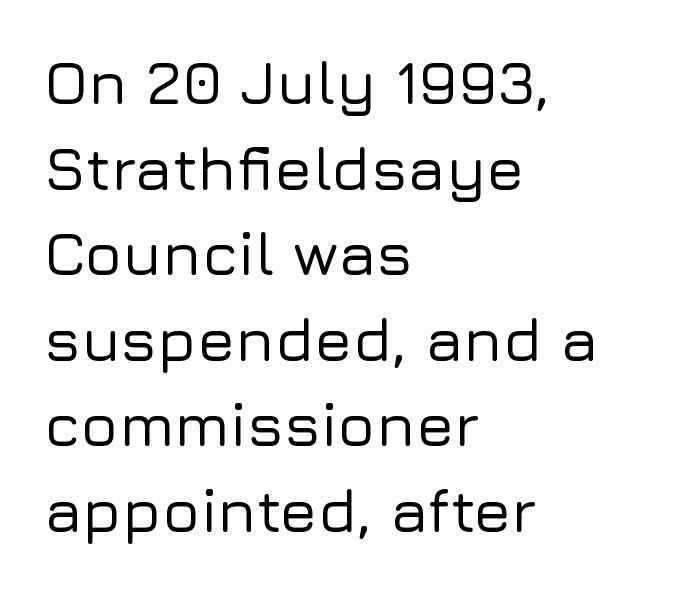
Spacing verdict: proportional, widths tailored to each character. The rendering anchors every line to the left-hand side. Stroke terminals: plain, sans-serif. Regular leading. The passage shown is not underscored anywhere.
